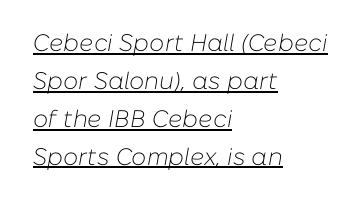
{"italic": "yes", "lean": "right", "slant_degrees": 10, "bold": "no", "underline": "yes", "align": "left", "line_spacing": "normal", "line_spacing_ratio": 1.58, "letter_spacing": "normal", "letter_spacing_em": 0.0, "glyph_px": 24}
